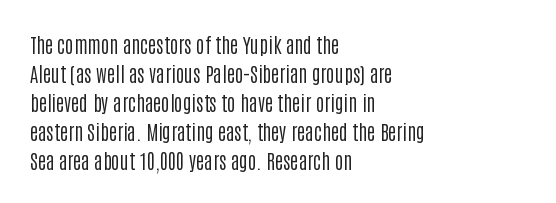
{"italic": "no", "bold": "no", "underline": "no", "align": "left", "line_spacing": "normal", "line_spacing_ratio": 1.45, "letter_spacing": "normal", "letter_spacing_em": 0.0, "glyph_px": 20}
